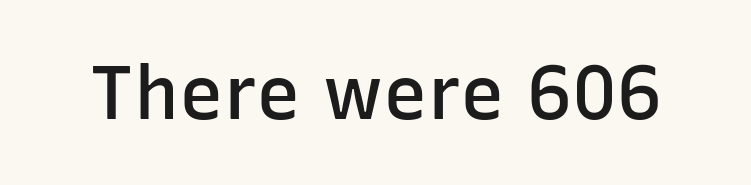
Q: Is the text bold? A: Semi-bold.
Q: Is the text italic (slanted)? A: No, it is upright.
Q: Is the typeface a serif or a sans-serif typeface? A: Sans-serif.
Q: Is the text underlined? A: No.
Q: Is the spacing between letters normal or unusually wide? A: Normal.
Q: Width (condensed, normal, or wide)? A: Normal.
Q: Stroke contrast? A: Low.
Q: x-height? A: Medium.
Q: Monospaced? A: No.
